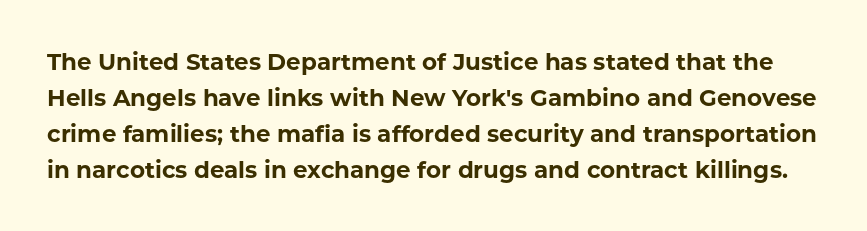
The foot of each line stays bare and open. Designer's note — italics off, roman on. Heavy-handed strokes throughout: this text is bold. Whoever set this chose a conventional vertical rhythm. How are the letters spaced? Ordinarily, with no added tracking.
